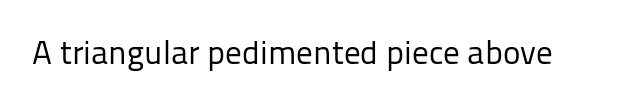
The image shows 33 px regular-weight sans-serif type, upright; set normal letter spacing, not underlined; low stroke contrast and a medium x-height.
